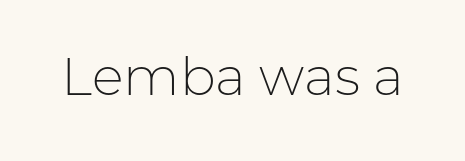
Varying glyph widths throughout — classic text-font behaviour. This sample uses a sans-serif face. Heaviness? Minimal to ordinary, like unemphasized prose. The foot of each line stays bare and open. The gaps between neighbouring characters are ordinary and unremarkable.
